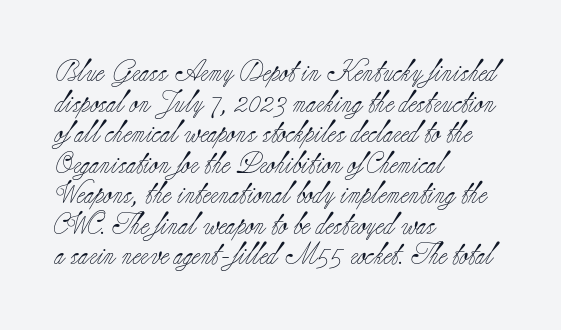
The image shows 22 px text type; set left-aligned, normal line spacing (1.39x), normal letter spacing, not underlined.
